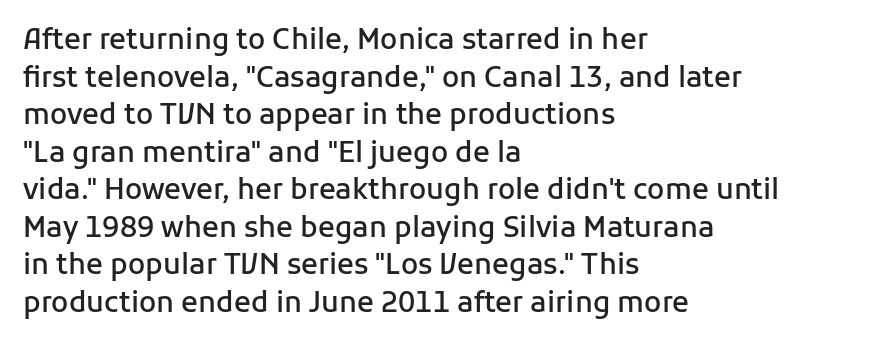
The image shows 28 px semibold sans-serif type, upright; set left-aligned, normal line spacing (1.34x), normal letter spacing, not underlined; low stroke contrast and a medium x-height.
